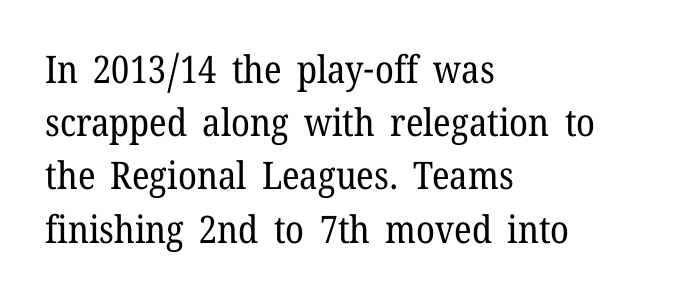
{"serif": "yes", "italic": "no", "bold": "no", "weight": "regular", "width": "normal", "stroke_contrast": "low", "x_height": "medium", "monospaced": "no", "underline": "no", "align": "left", "line_spacing": "normal", "line_spacing_ratio": 1.4, "letter_spacing": "normal", "letter_spacing_em": 0.0, "glyph_px": 38}
